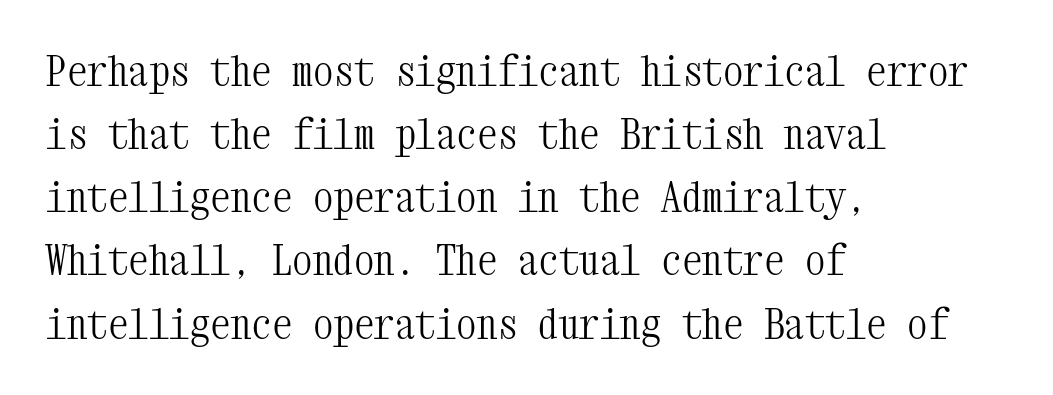
The image shows 41 px light, condensed serif type, upright, monospaced; set left-aligned, normal line spacing (1.54x), normal letter spacing, not underlined; medium stroke contrast and a medium x-height.
